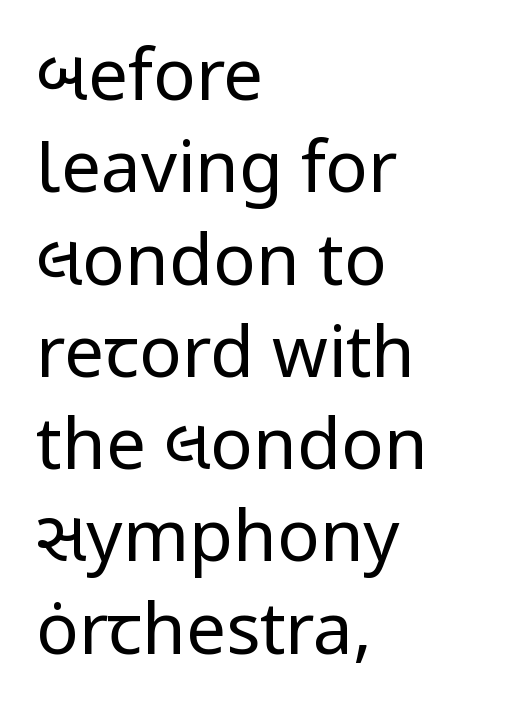
The image shows 71 px regular-weight sans-serif type, upright; set left-aligned, normal line spacing (1.3x), normal letter spacing, not underlined; low stroke contrast and a medium x-height.
